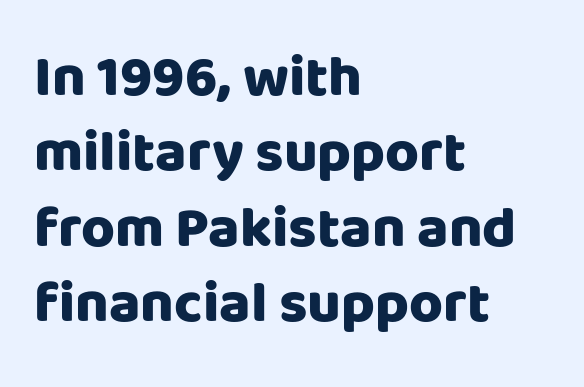
The vertical gap from one line to the next is medium. The compositor pushed each line to the left boundary. Caption: bold face, heavy strokes. The tracking reads as untouched default to a designer's eye. Unmarked baselines from the first word to the last. The type family on display is of the sans-serif kind.
